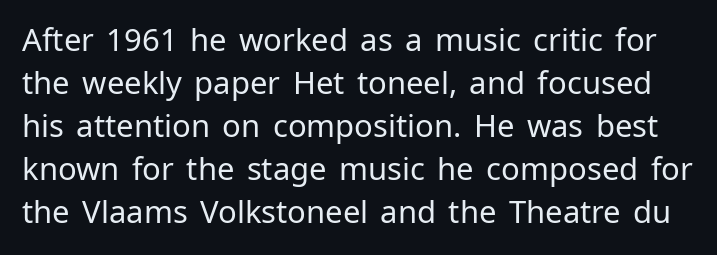
On a weight scale, this lands at 450 or below. The font family rendered here belongs to the sans-serif group. The line texture is even and compact thanks to regular tracking. The letters stand upright; this is a roman face.
